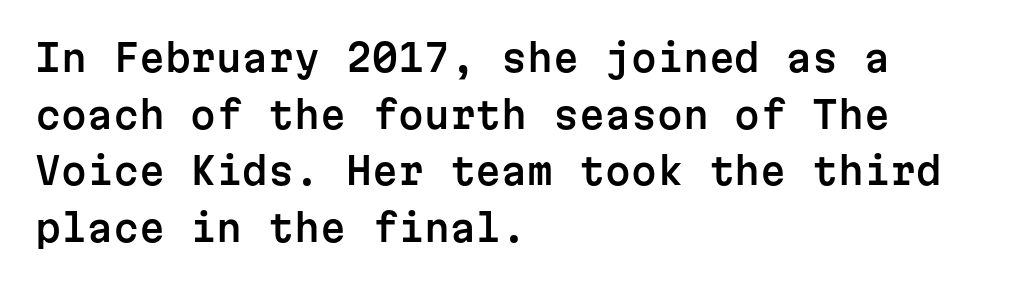
A clean baseline with only descenders dipping below it. The face used here is a sans, in the tradition of grotesques and geometrics. Posture: vertical. Compared with typical body copy, the letter spacing here is the same. This sample keeps an unexceptional amount of space between lines. Leftover space on each line is placed entirely after the last word.
